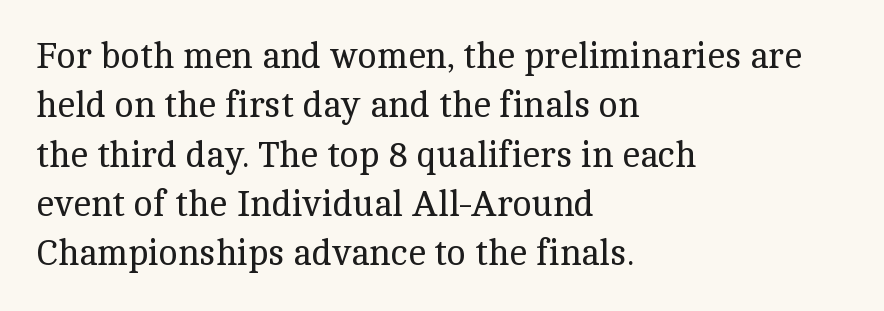
{"serif": "yes", "italic": "no", "bold": "no", "weight": "regular", "width": "normal", "x_height": "medium", "monospaced": "no", "underline": "no", "align": "left", "line_spacing": "normal", "line_spacing_ratio": 1.37, "letter_spacing": "normal", "letter_spacing_em": 0.0, "glyph_px": 36}
